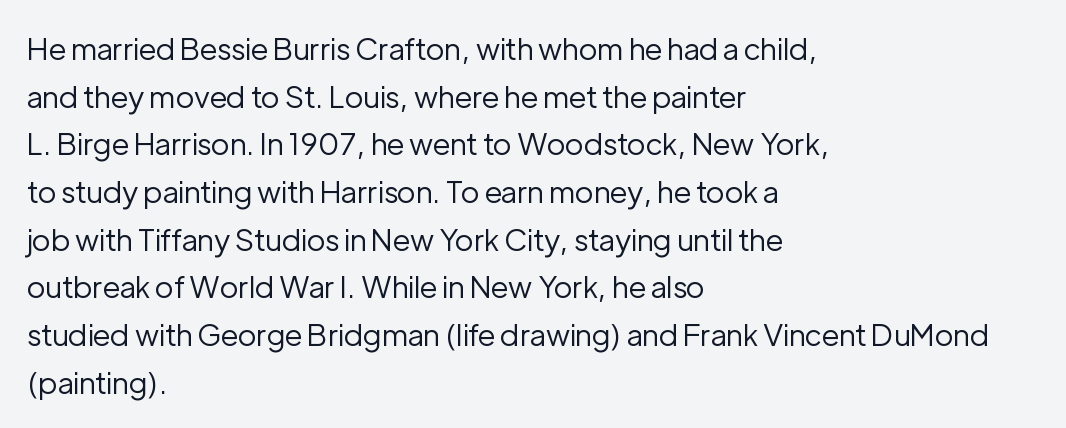
The image shows 30 px regular-weight sans-serif type, upright; set left-aligned, normal line spacing (1.59x), normal letter spacing, not underlined; low stroke contrast and a medium x-height.
